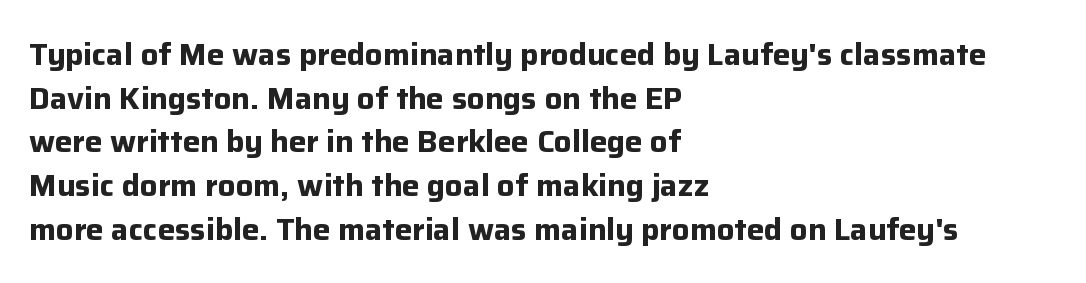
{"serif": "no", "italic": "no", "bold": "yes", "weight": "bold", "width": "normal", "stroke_contrast": "low", "x_height": "medium", "monospaced": "no", "underline": "no", "align": "left", "line_spacing": "normal", "line_spacing_ratio": 1.41, "letter_spacing": "normal", "letter_spacing_em": 0.0, "glyph_px": 31}
